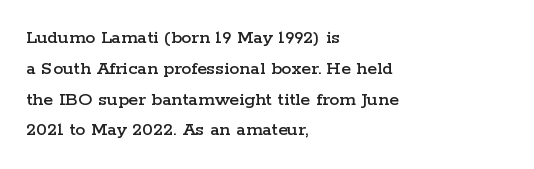
{"italic": "no", "underline": "no", "align": "left", "line_spacing": "normal", "line_spacing_ratio": 1.54, "letter_spacing": "normal", "letter_spacing_em": 0.0, "glyph_px": 20}
